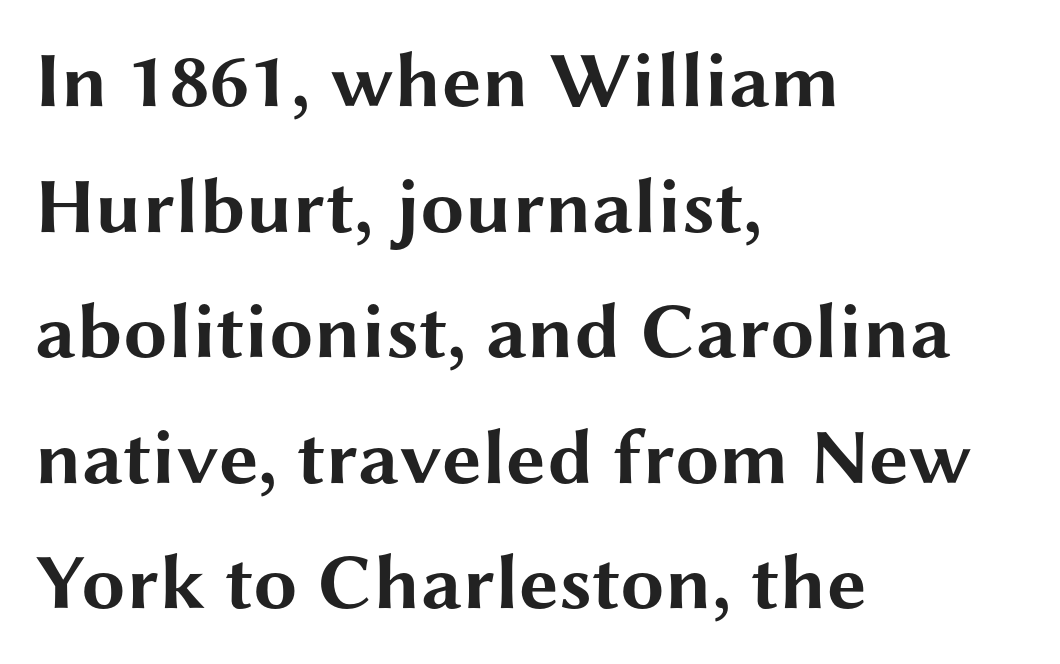
Is this a sans? Yes — the strokes have no serifs. You could not count columns in this text — the font is proportionally spaced. Honestly, the letter spacing is just normal — you wouldn't notice it. Bare-footed words on every line. No italicization has been applied; the sample stays upright.
